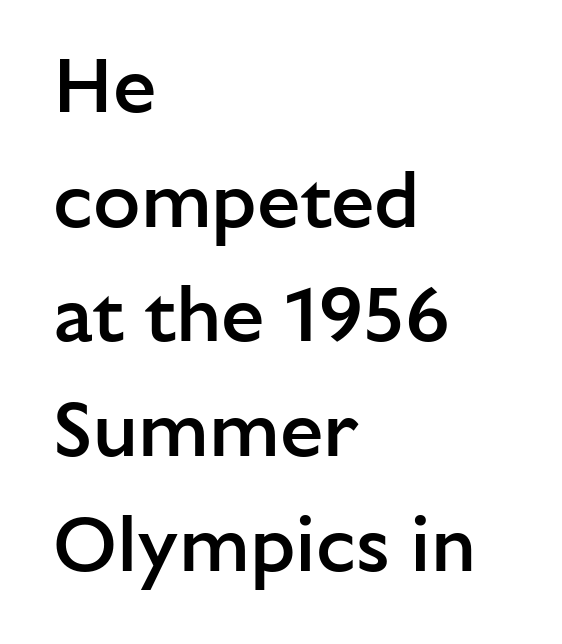
{"serif": "no", "italic": "no", "bold": "semi", "weight": "semibold", "width": "normal", "stroke_contrast": "low", "x_height": "medium", "monospaced": "no", "underline": "no", "align": "left", "line_spacing": "normal", "line_spacing_ratio": 1.47, "letter_spacing": "normal", "letter_spacing_em": 0.0, "glyph_px": 78}
